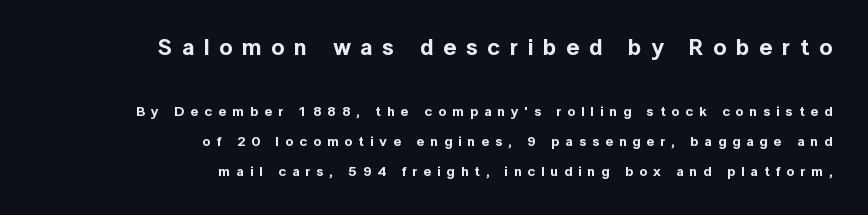
Q: Is the text italic (slanted)? A: No, it is upright.
Q: Is the text underlined? A: No.
Q: How is the paragraph aligned? A: Right-aligned.
Q: Is the spacing between letters normal or unusually wide? A: Unusually wide.
Q: Is the spacing between lines tight, normal or loose? A: Loose.
Q: Which block of text is set in a larger size, the first (top) or the second (bottom)? A: The first (top) one.
